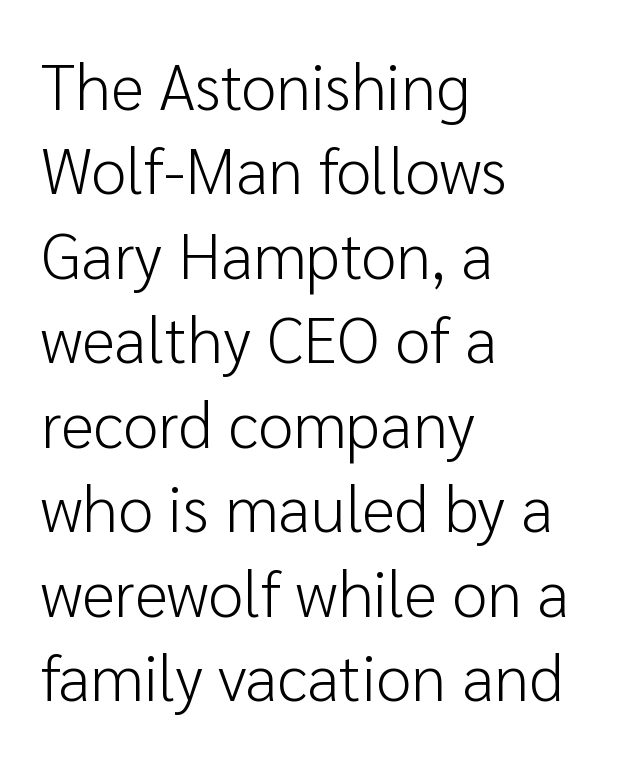
Characters follow at the spacing the type designer built in. No extra ink here — the face is not bold. This sample is left-justified, so line endings fall wherever the words run out. A clean baseline with only descenders dipping below it.
